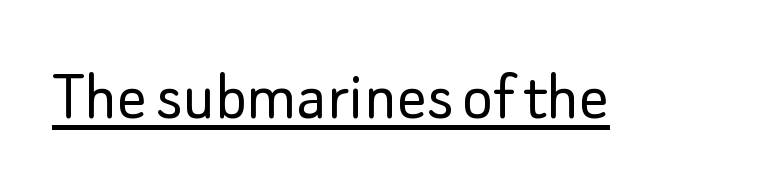
{"serif": "no", "italic": "no", "bold": "no", "weight": "light", "width": "normal", "stroke_contrast": "low", "x_height": "small", "monospaced": "no", "underline": "yes", "letter_spacing": "normal", "letter_spacing_em": 0.0, "glyph_px": 73}
